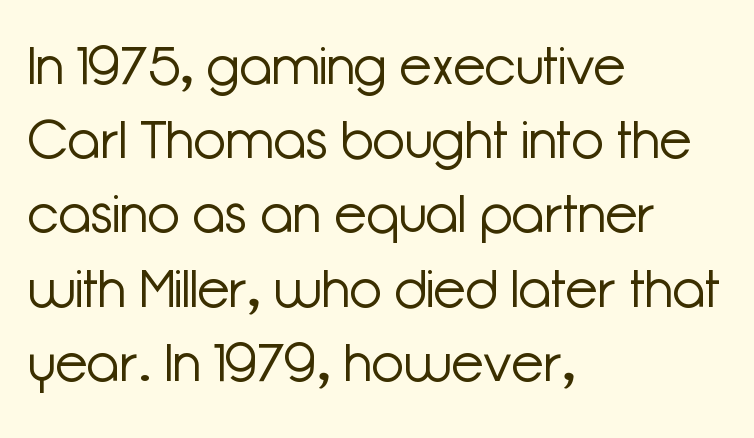
Q: Is the text bold? A: No.
Q: Is the text italic (slanted)? A: No, it is upright.
Q: Is the typeface a serif or a sans-serif typeface? A: Sans-serif.
Q: Is the text underlined? A: No.
Q: How is the paragraph aligned? A: Left-aligned.
Q: Is the spacing between letters normal or unusually wide? A: Normal.
Q: Is the spacing between lines tight, normal or loose? A: Normal.
Q: Width (condensed, normal, or wide)? A: Normal.
Q: Stroke contrast? A: Low.
Q: x-height? A: Medium.
Q: Monospaced? A: No.
